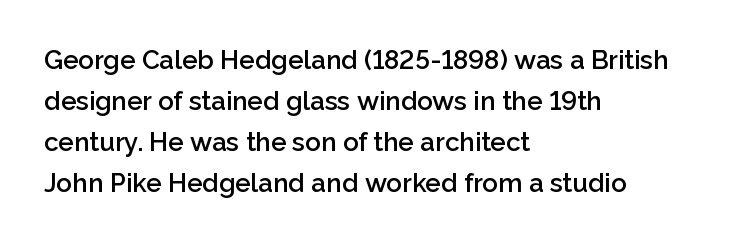
The image shows 26 px text type, upright; set left-aligned, normal line spacing (1.58x), normal letter spacing, not underlined.
